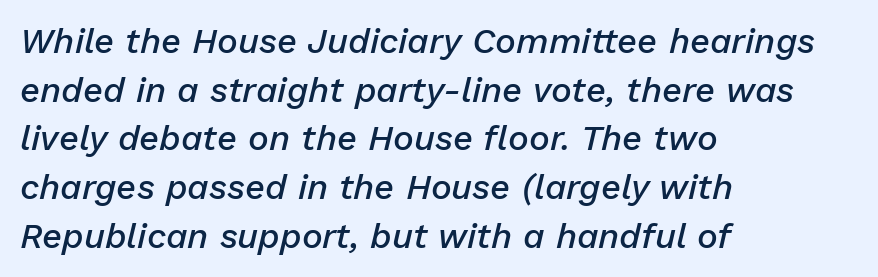
Q: Is the text bold? A: Semi-bold.
Q: Is the text italic (slanted)? A: Yes, it leans right by about 13 degrees.
Q: Is the text underlined? A: No.
Q: How is the paragraph aligned? A: Left-aligned.
Q: Is the spacing between letters normal or unusually wide? A: Normal.
Q: Is the spacing between lines tight, normal or loose? A: Normal.
Q: Width (condensed, normal, or wide)? A: Normal.
Q: Stroke contrast? A: Low.
Q: x-height? A: Medium.
Q: Monospaced? A: No.
